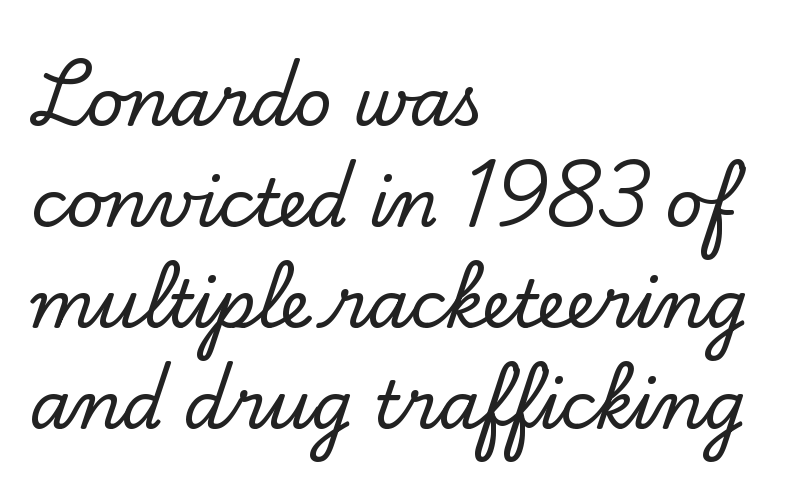
Each letter keeps its own natural width here, so spacing adapts to shape. Compared with typical paragraphs, the rows here are spaced about the same. Does the type have serifs? Yes, each stem ends in a small foot. Horizontally, the lines are justified to the leading edge only. The letters sit at their default tracking, neither squeezed nor spread.
